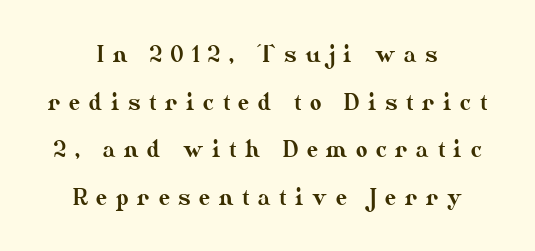
{"italic": "no", "underline": "no", "align": "center", "line_spacing": "loose", "line_spacing_ratio": 2.16, "letter_spacing": "wide", "letter_spacing_em": 0.4, "glyph_px": 22}
